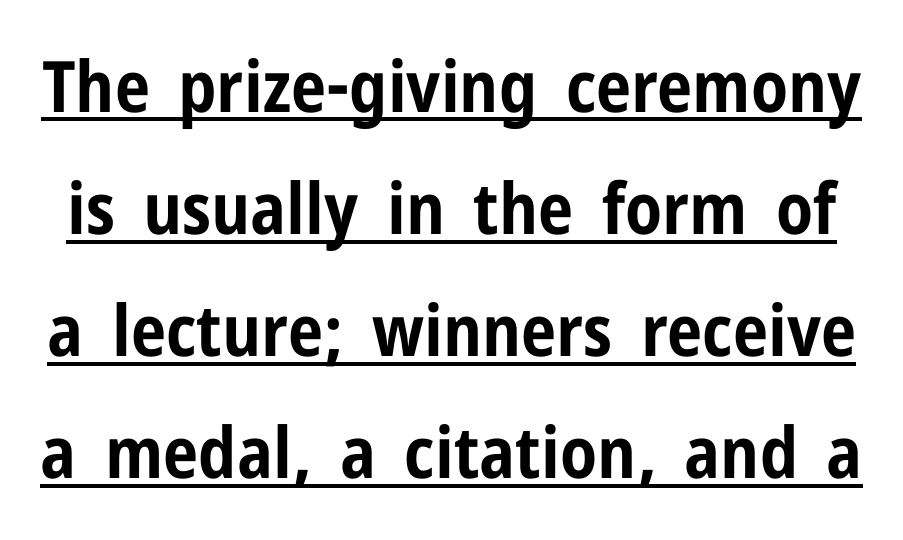
Q: Is the text bold? A: Yes.
Q: Is the text italic (slanted)? A: No, it is upright.
Q: Is the typeface a serif or a sans-serif typeface? A: Sans-serif.
Q: Is the text underlined? A: Yes.
Q: Is the spacing between letters normal or unusually wide? A: Normal.
Q: Width (condensed, normal, or wide)? A: Condensed.
Q: Stroke contrast? A: Low.
Q: x-height? A: Medium.
Q: Monospaced? A: No.
